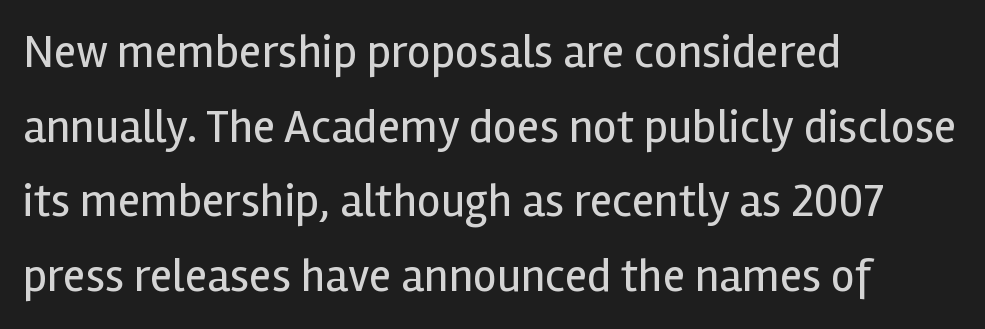
{"serif": "no", "italic": "no", "bold": "no", "weight": "regular", "width": "normal", "x_height": "medium", "monospaced": "no", "underline": "no", "align": "left", "line_spacing": "normal", "line_spacing_ratio": 1.59, "letter_spacing": "normal", "letter_spacing_em": 0.0, "glyph_px": 47}
